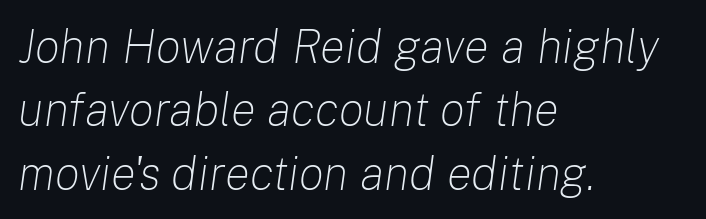
{"italic": "yes", "lean": "right", "slant_degrees": 8, "bold": "no", "weight": "light", "width": "normal", "stroke_contrast": "low", "x_height": "medium", "monospaced": "no", "underline": "no", "align": "left", "line_spacing": "normal", "line_spacing_ratio": 1.35, "letter_spacing": "normal", "letter_spacing_em": 0.0, "glyph_px": 47}
